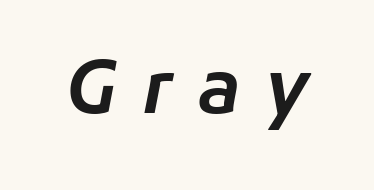
Q: Is the text italic (slanted)? A: Yes, it leans right by about 11 degrees.
Q: Is the text underlined? A: No.
Q: Is the spacing between letters normal or unusually wide? A: Unusually wide.
Q: Width (condensed, normal, or wide)? A: Normal.
Q: Stroke contrast? A: Low.
Q: x-height? A: Medium.
Q: Monospaced? A: No.
